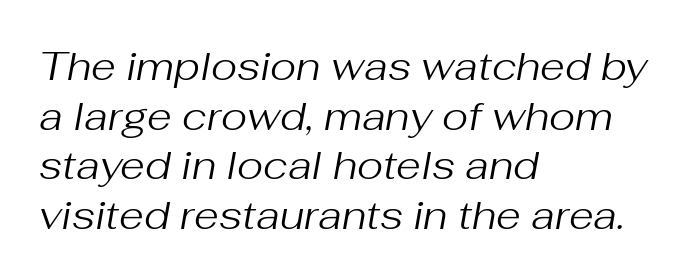
Characters follow at the spacing the type designer built in. The rendering uses natural spacing where letterforms have individual widths. Alignment: flush left. Does the lettering tilt? It does — this is italic. The face looks like a standard text weight, possibly lighter. Bare-footed words on every line.
